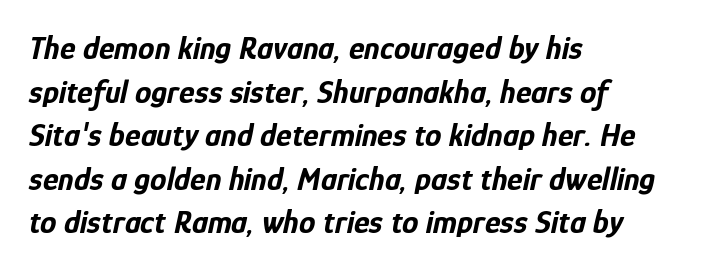
Strong, thick strokes mark this as bold type. Nothing unusual about the tracking: characters are spaced as the font intends. Notice how the stems are inclined rather than vertical — that's the hallmark of italics. Is this a fixed-width face? No — the glyphs have proportional, varying widths. Vertically, the passage feels balanced, rows spaced as you'd expect.
